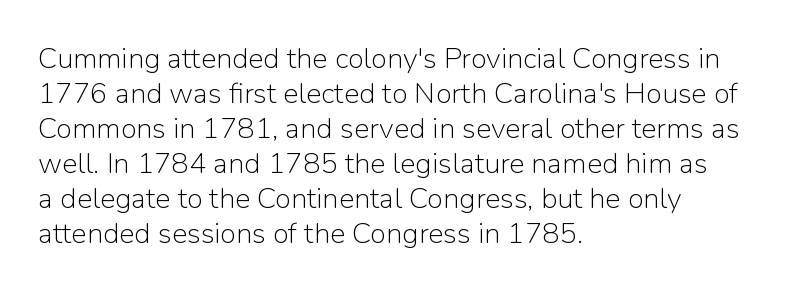
Q: Is the text bold? A: No.
Q: Is the text italic (slanted)? A: No, it is upright.
Q: Is the typeface a serif or a sans-serif typeface? A: Sans-serif.
Q: Is the text underlined? A: No.
Q: How is the paragraph aligned? A: Left-aligned.
Q: Is the spacing between letters normal or unusually wide? A: Normal.
Q: Width (condensed, normal, or wide)? A: Normal.
Q: Stroke contrast? A: Low.
Q: x-height? A: Medium.
Q: Monospaced? A: No.
